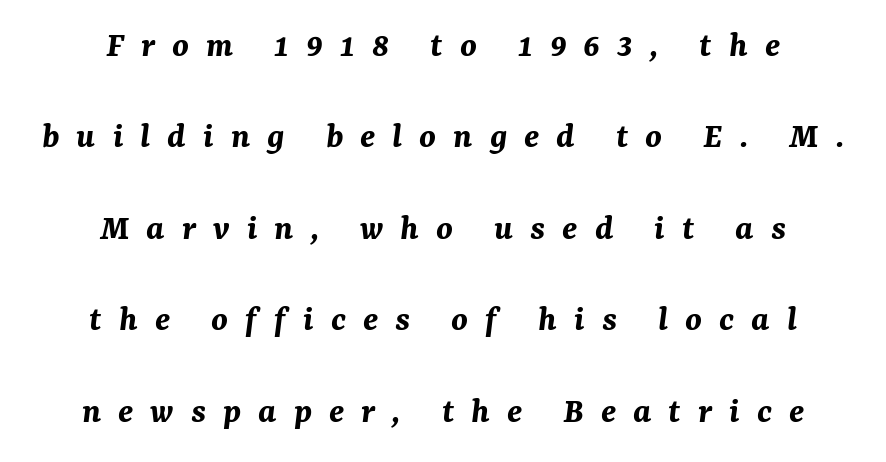
{"italic": "yes", "lean": "right", "slant_degrees": 7, "bold": "yes", "weight": "bold", "width": "normal", "stroke_contrast": "medium", "x_height": "medium", "monospaced": "no", "underline": "no", "align": "center", "line_spacing": "loose", "line_spacing_ratio": 2.47, "letter_spacing": "wide", "letter_spacing_em": 0.46, "glyph_px": 37}
